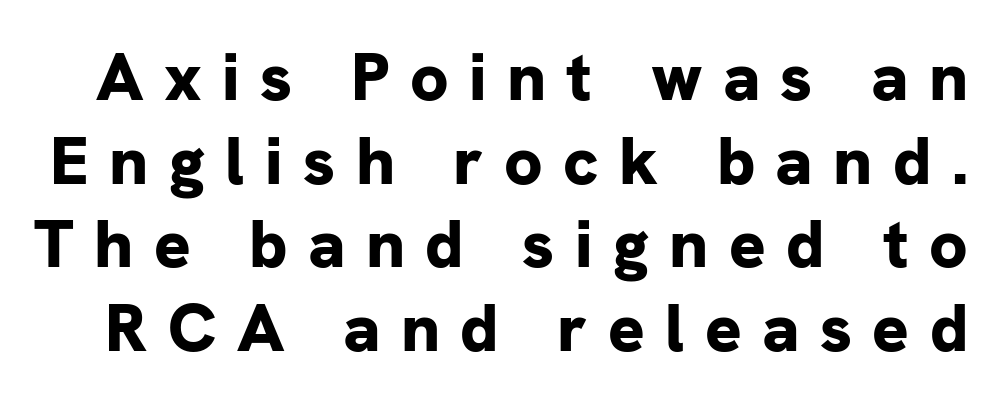
Letters rest on an invisible, unmarked baseline. Honestly, the letter spacing is so wide it's the main thing you notice. The rendering uses natural spacing where letterforms have individual widths. These lines were composed using upright roman letters. I'd call this a sans setting — the letters go barefoot.
